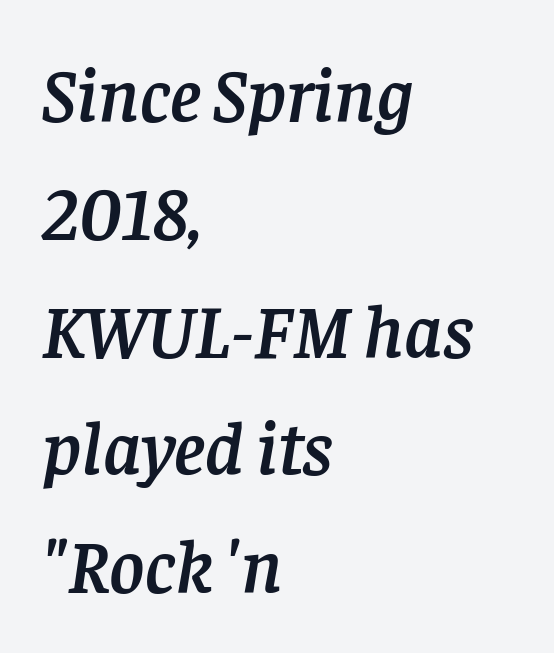
Each line starts at the same left margin while the right side varies. Whoever set this chose a conventional vertical rhythm. The glyphs are unaccompanied by any horizontal stroke below them. The tracking reads as untouched default to a designer's eye. Here the designer chose a conventional face with non-uniform glyph widths. Examine the stroke ends and you'll spot serifs.
